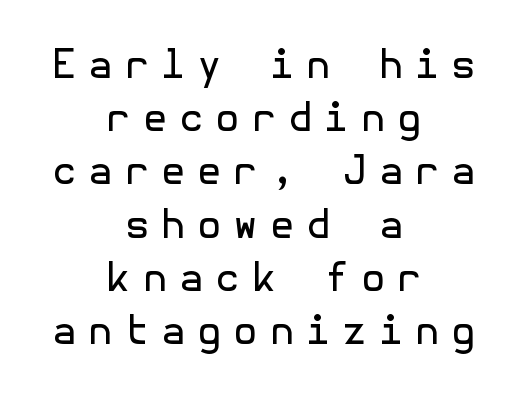
{"serif": "no", "italic": "no", "bold": "no", "weight": "regular", "width": "normal", "x_height": "medium", "underline": "no", "align": "center", "line_spacing": "normal", "line_spacing_ratio": 1.33, "letter_spacing": "wide", "letter_spacing_em": 0.29, "glyph_px": 40}
